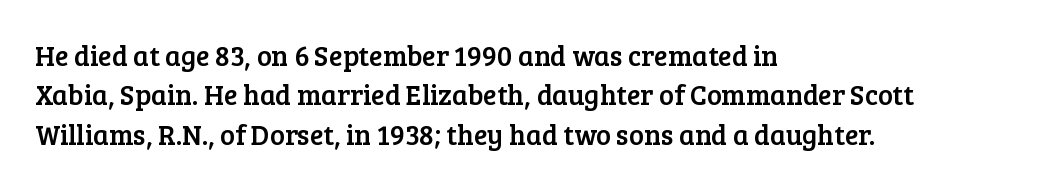
{"serif": "yes", "italic": "no", "width": "normal", "stroke_contrast": "low", "x_height": "medium", "monospaced": "no", "underline": "no", "align": "left", "line_spacing": "normal", "line_spacing_ratio": 1.41, "letter_spacing": "normal", "letter_spacing_em": 0.0, "glyph_px": 28}
